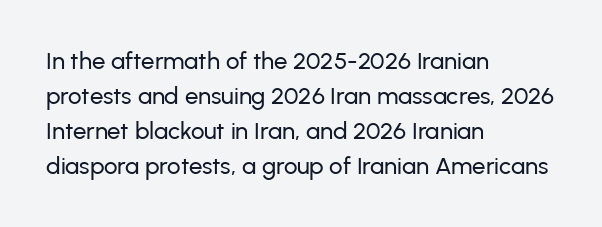
The image shows 24 px text type, upright; set left-aligned, normal line spacing (1.46x), normal letter spacing, not underlined.
